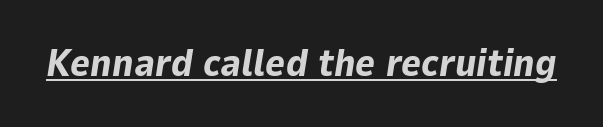
Q: Is the text bold? A: Yes.
Q: Is the text italic (slanted)? A: Yes, it leans right by about 9 degrees.
Q: Is the text underlined? A: Yes.
Q: Is the spacing between letters normal or unusually wide? A: Normal.
Q: Width (condensed, normal, or wide)? A: Normal.
Q: Stroke contrast? A: Low.
Q: x-height? A: Medium.
Q: Monospaced? A: No.
